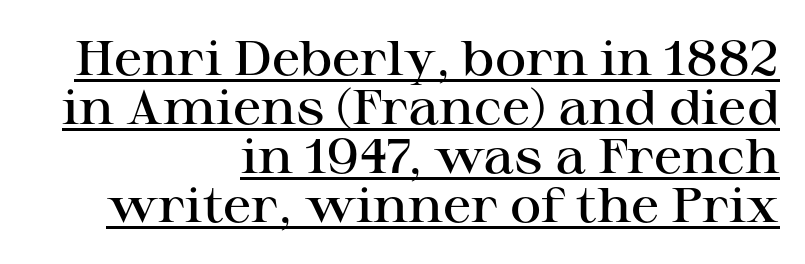
Each letter keeps its own natural width here, so spacing adapts to shape. Visually the block forms a straight wall on the right and a jagged coastline on the left. Standard letterfit; no display-style spreading of the glyphs. Does the type have serifs? Yes, each stem ends in a small foot. The string is rendered with underlining switched on. Posture: vertical.
